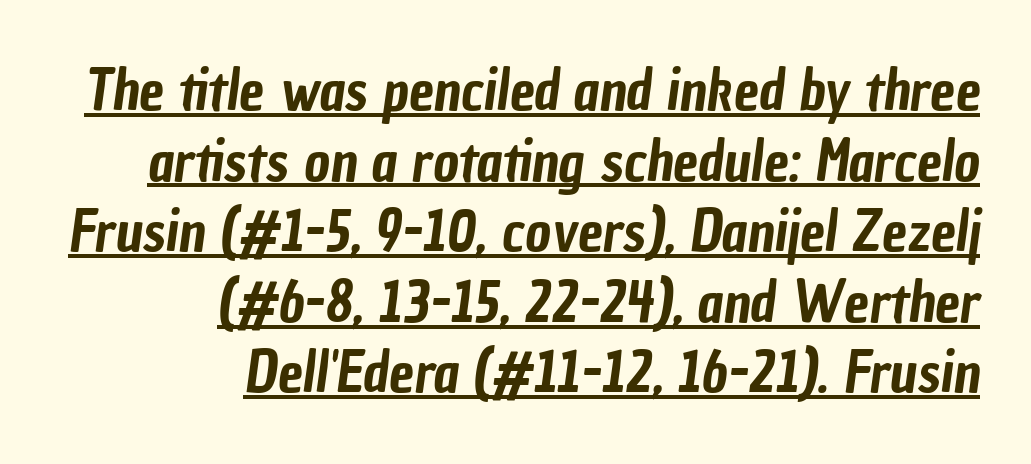
{"serif": "no", "width": "condensed", "stroke_contrast": "low", "x_height": "medium", "monospaced": "no", "underline": "yes", "align": "right", "line_spacing": "normal", "line_spacing_ratio": 1.26, "letter_spacing": "normal", "letter_spacing_em": 0.0, "glyph_px": 56}
